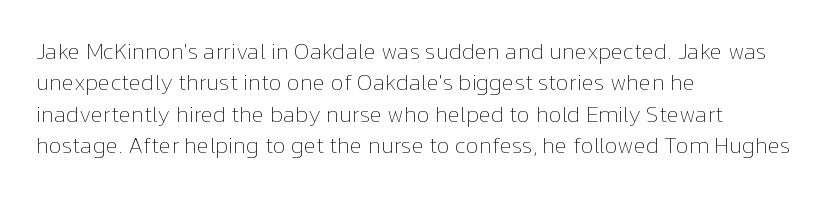
The image shows 23 px text type, upright; set left-aligned, normal line spacing (1.36x), normal letter spacing, not underlined.
